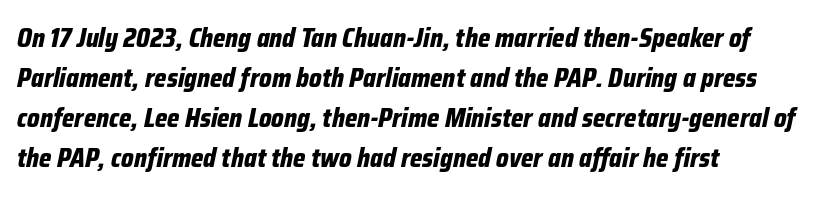
Observe the ordinary spacing: letters are neighbours, not strangers. Is the type slanted? Yes — the strokes lean at a clear angle. The leading is moderate, giving the passage an even texture. Nobody drew a line under any word here. Heavy-handed strokes throughout: this text is bold.
